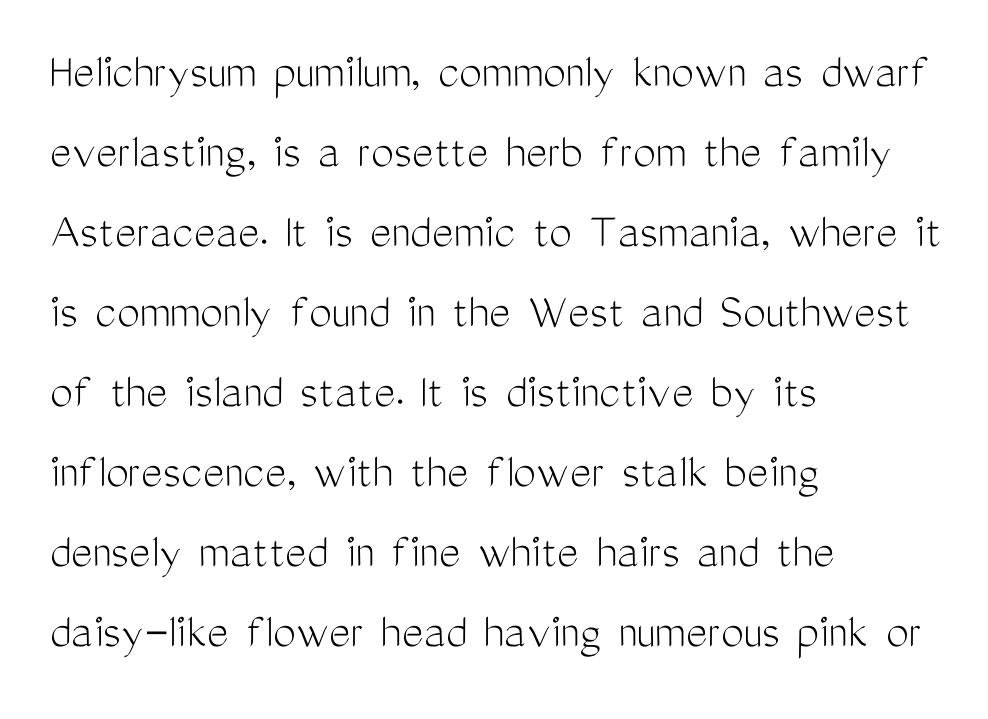
The image shows 51 px light, condensed sans-serif type, upright; set left-aligned, normal line spacing (1.57x), normal letter spacing, not underlined; medium stroke contrast and a medium x-height.
